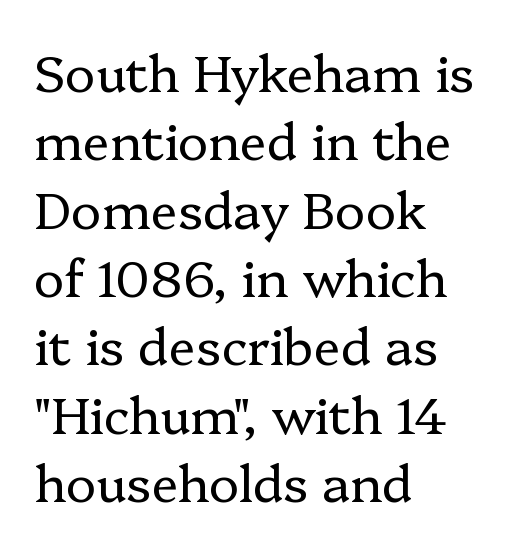
Q: Is the text bold? A: No.
Q: Is the text italic (slanted)? A: No, it is upright.
Q: Is the typeface a serif or a sans-serif typeface? A: Serif.
Q: Is the text underlined? A: No.
Q: How is the paragraph aligned? A: Left-aligned.
Q: Is the spacing between letters normal or unusually wide? A: Normal.
Q: Is the spacing between lines tight, normal or loose? A: Normal.
Q: Width (condensed, normal, or wide)? A: Normal.
Q: Stroke contrast? A: Low.
Q: x-height? A: Medium.
Q: Monospaced? A: No.
